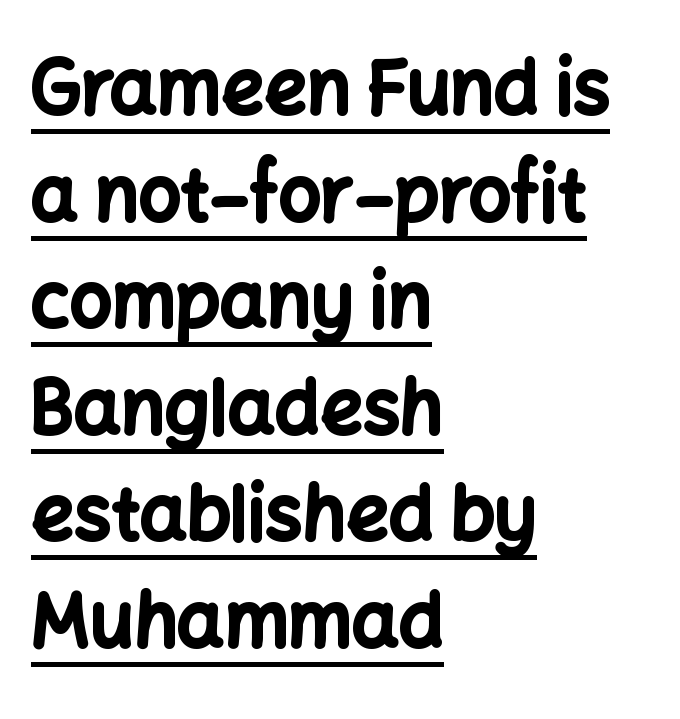
The passage shown is typed in a proportional face where columns would drift. The rendering anchors every line to the left-hand side. Posture: vertical. Evenly set lines give the paragraph a standard silhouette.
